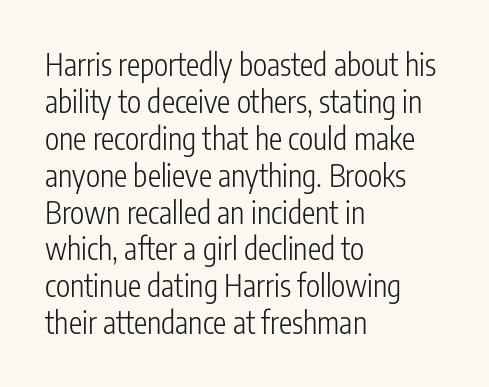
The image shows 30 px light, condensed sans-serif type, upright; set left-aligned, line spacing 1.23x, normal letter spacing, not underlined; low stroke contrast and a medium x-height.
